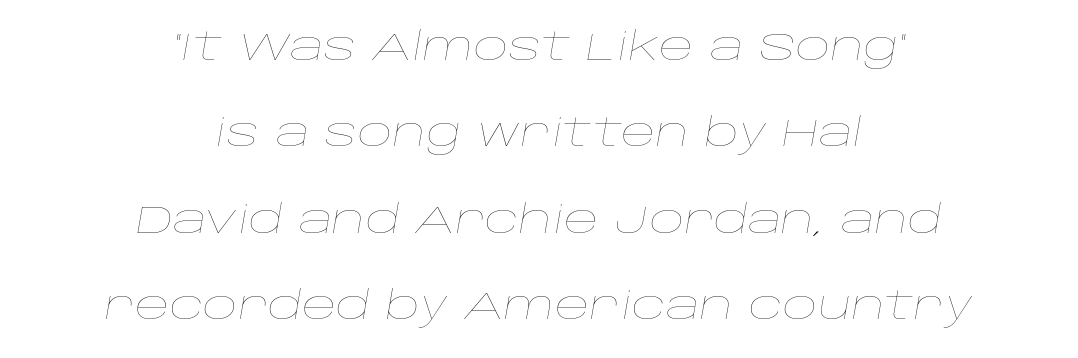
The image shows 38 px thin, wide type, italic (leaning right); set centered, loose line spacing (2.27x), normal letter spacing, not underlined; low stroke contrast and a large x-height.
